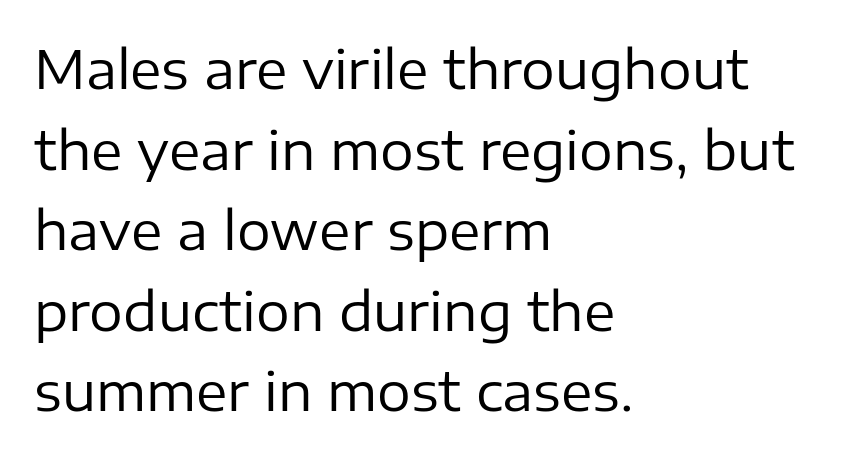
The image shows 53 px regular-weight sans-serif type, upright; set left-aligned, normal line spacing (1.52x), normal letter spacing, not underlined; low stroke contrast and a medium x-height.
